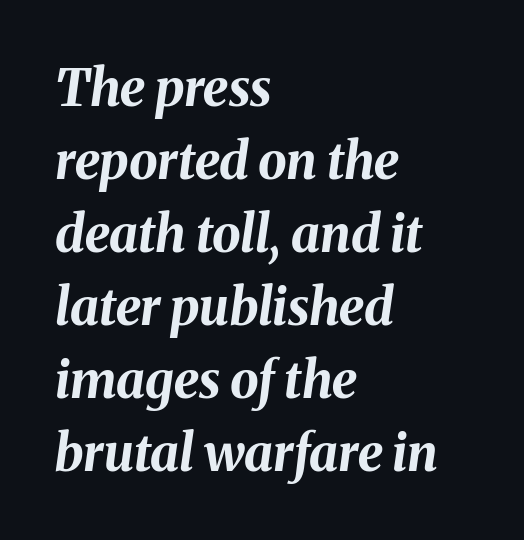
Q: Is the text bold? A: Yes.
Q: Is the text italic (slanted)? A: Yes, it leans right by about 8 degrees.
Q: Is the text underlined? A: No.
Q: How is the paragraph aligned? A: Left-aligned.
Q: Is the spacing between letters normal or unusually wide? A: Normal.
Q: Is the spacing between lines tight, normal or loose? A: Normal.
Q: Width (condensed, normal, or wide)? A: Normal.
Q: Stroke contrast? A: Medium.
Q: x-height? A: Medium.
Q: Monospaced? A: No.
